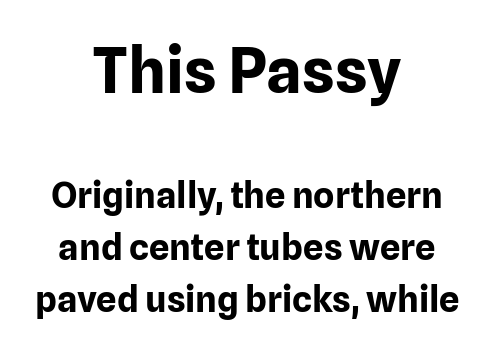
Q: Is the text bold? A: Yes.
Q: Is the text italic (slanted)? A: No, it is upright.
Q: Is the typeface a serif or a sans-serif typeface? A: Sans-serif.
Q: Is the text underlined? A: No.
Q: How is the paragraph aligned? A: Centered.
Q: Is the spacing between letters normal or unusually wide? A: Normal.
Q: Is the spacing between lines tight, normal or loose? A: Normal.
Q: Which block of text is set in a larger size, the first (top) or the second (bottom)? A: The first (top) one.
Q: Width (condensed, normal, or wide)? A: Normal.
Q: Stroke contrast? A: Low.
Q: x-height? A: Medium.
Q: Monospaced? A: No.
